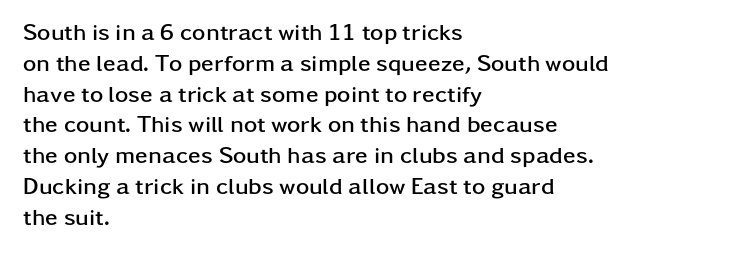
It's the straight-up-and-down kind of type. Descender tails drop into unmarked territory. Weight check: bold — yes, fully. Line beginnings align vertically; line endings do not.
